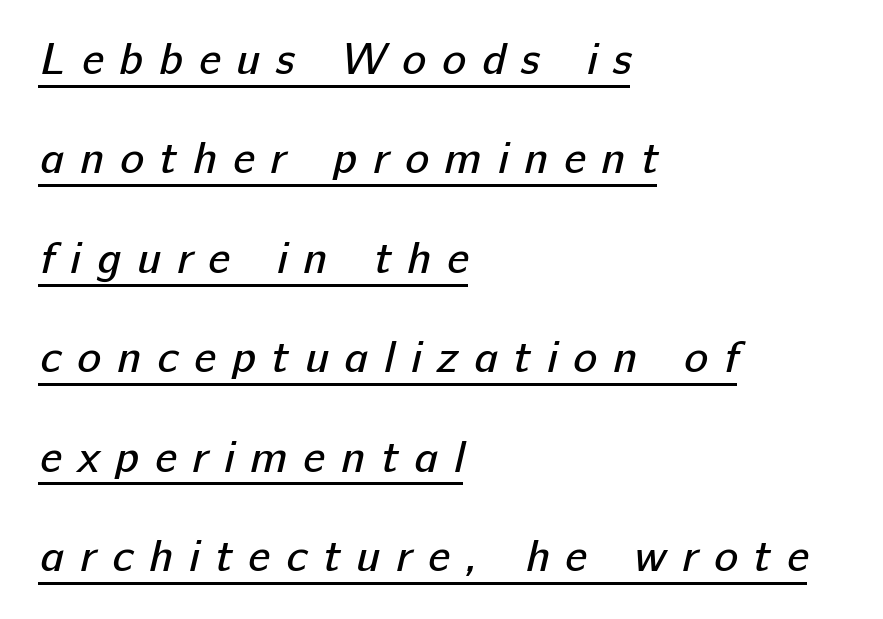
Examine the stroke ends and you'll find no serifs. This rendering widens character spacing well past its baseline value. Stroke mass is kept to a normal reading level or below. Successive baselines arrive slowly, with a big drop between each. Underlining? Definitely there.
